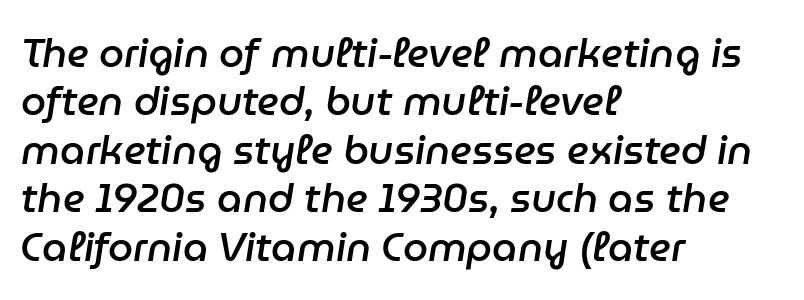
The specimen omits any rule beneath the text block's lines. Tracking value appears to be zero — textbook default spacing. Typeset ragged right — the left edge is the straight one. The glyphs have the mass of a demibold cut, below bold. Quick note: italic.
